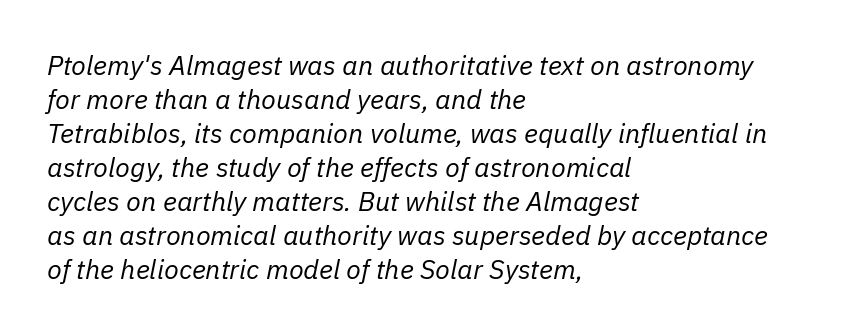
{"italic": "yes", "lean": "right", "slant_degrees": 11, "bold": "no", "underline": "no", "align": "left", "line_spacing": "normal", "line_spacing_ratio": 1.26, "letter_spacing": "normal", "letter_spacing_em": 0.0, "glyph_px": 27}
